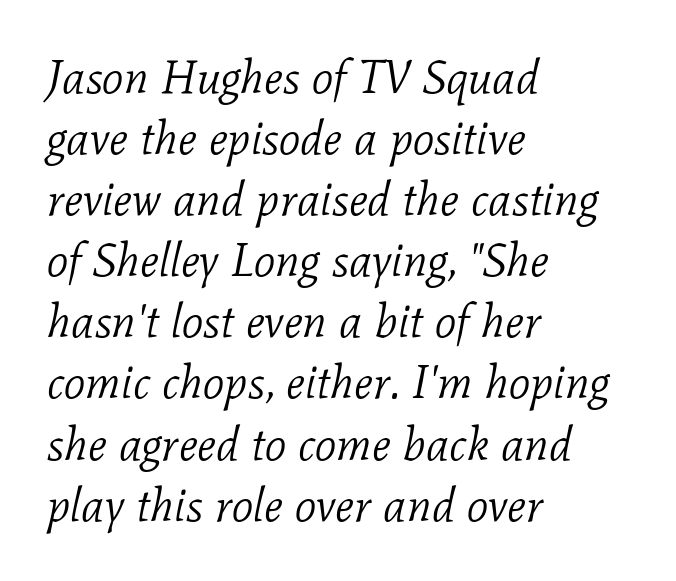
Q: Is the text bold? A: No.
Q: Is the text italic (slanted)? A: Yes, it leans right by about 11 degrees.
Q: Is the typeface a serif or a sans-serif typeface? A: Serif.
Q: Is the text underlined? A: No.
Q: How is the paragraph aligned? A: Left-aligned.
Q: Is the spacing between letters normal or unusually wide? A: Normal.
Q: Is the spacing between lines tight, normal or loose? A: Normal.
Q: Width (condensed, normal, or wide)? A: Normal.
Q: Stroke contrast? A: Low.
Q: x-height? A: Medium.
Q: Monospaced? A: No.
